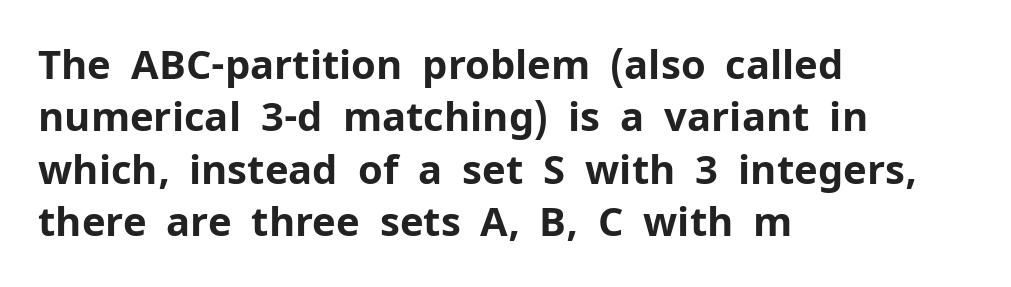
What kind of face is this? One without serifs — a sans. The strip under each line holds only bare page. The typesetter chose a ragged-right arrangement here. You could call the tracking neutral — neither tight nor loose. Ordinary non-slanted type is in use. Emphasis by weight is at full strength: bold.
